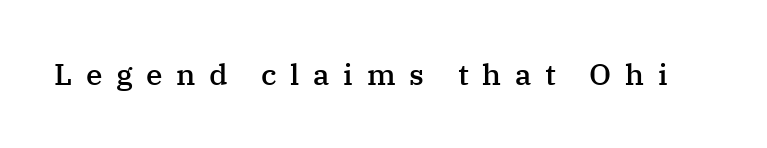
The image shows 30 px semibold serif type, upright; set unusually wide letter spacing (+0.45 em), not underlined; medium stroke contrast and a medium x-height.
